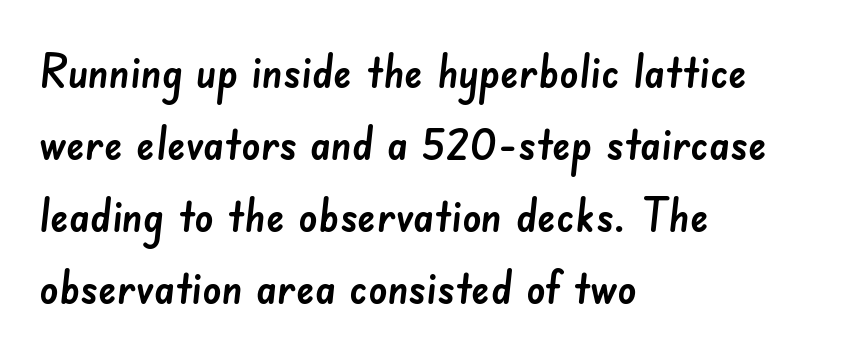
The image shows 47 px sans-serif type; set left-aligned, normal line spacing (1.53x), normal letter spacing, not underlined; low stroke contrast and a small x-height.
